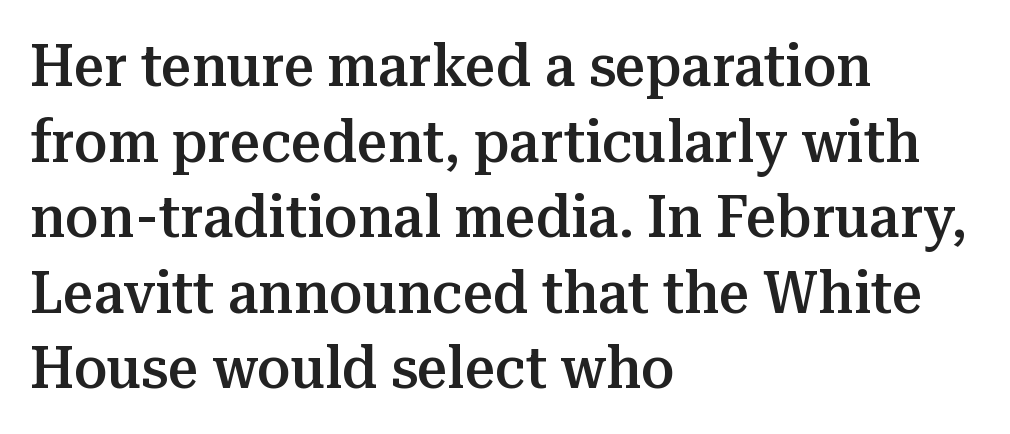
The image shows 60 px semibold serif type, upright; set left-aligned, normal line spacing (1.26x), normal letter spacing, not underlined; medium stroke contrast and a medium x-height.
